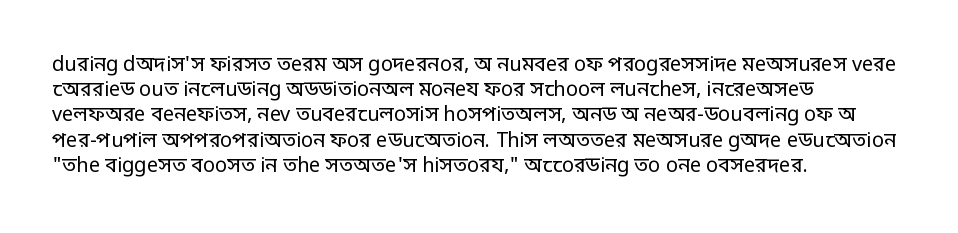
Q: Is the text bold? A: No.
Q: Is the text italic (slanted)? A: No, it is upright.
Q: Is the text underlined? A: No.
Q: How is the paragraph aligned? A: Left-aligned.
Q: Is the spacing between letters normal or unusually wide? A: Normal.
Q: Is the spacing between lines tight, normal or loose? A: Normal.
